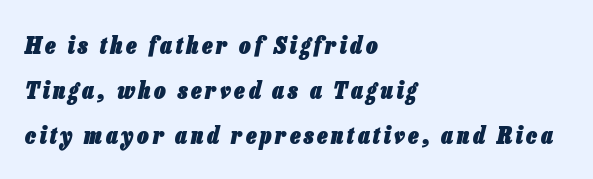
Q: Is the text bold? A: Yes.
Q: Is the text italic (slanted)? A: Yes, it leans right by about 13 degrees.
Q: Is the text underlined? A: No.
Q: How is the paragraph aligned? A: Left-aligned.
Q: Is the spacing between lines tight, normal or loose? A: Loose.
